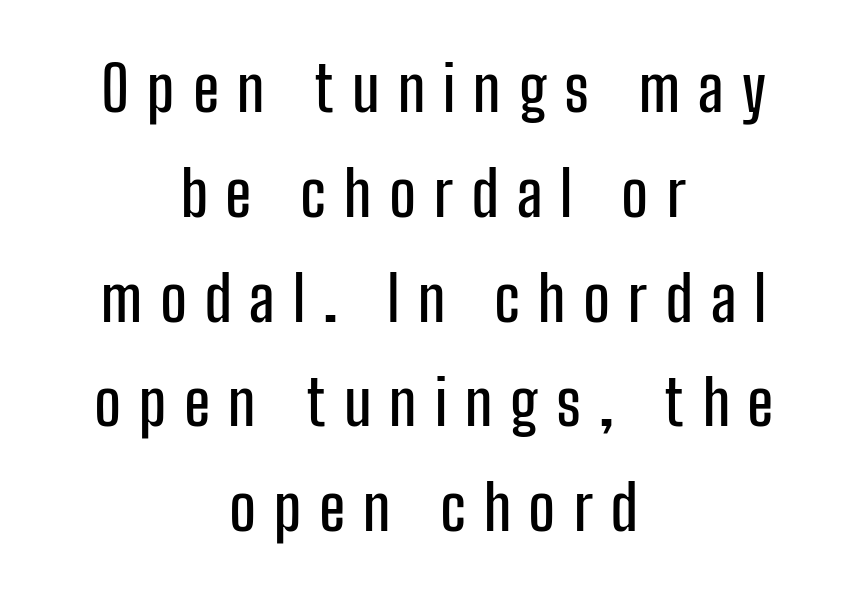
The image shows 62 px condensed sans-serif type, upright; set centered, normal line spacing (1.69x), unusually wide letter spacing (+0.29 em), not underlined; low stroke contrast and a medium x-height.
